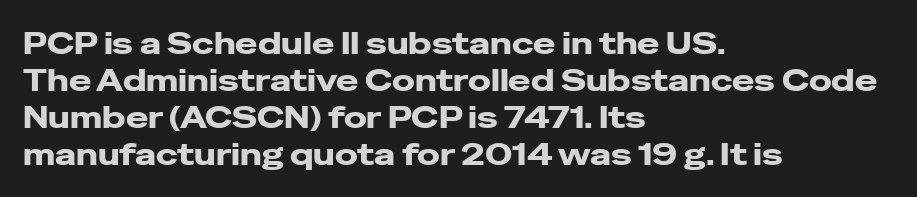
{"serif": "no", "italic": "no", "bold": "yes", "weight": "heavy", "width": "wide", "stroke_contrast": "low", "x_height": "medium", "monospaced": "no", "underline": "no", "align": "left", "line_spacing_ratio": 1.23, "letter_spacing": "normal", "letter_spacing_em": 0.0, "glyph_px": 30}
